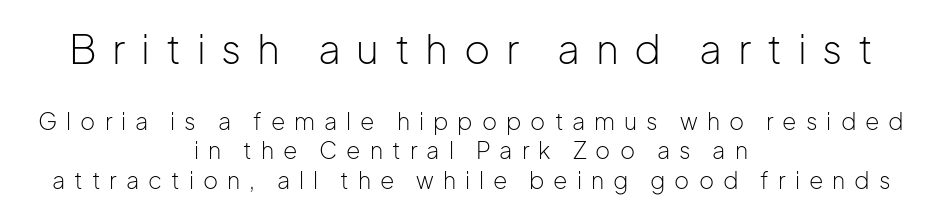
The image shows 40 px light sans-serif type, upright; set centered, normal line spacing (1.29x), unusually wide letter spacing (+0.39 em), not underlined; the first (top) block is 1.74x larger; low stroke contrast and a medium x-height.
